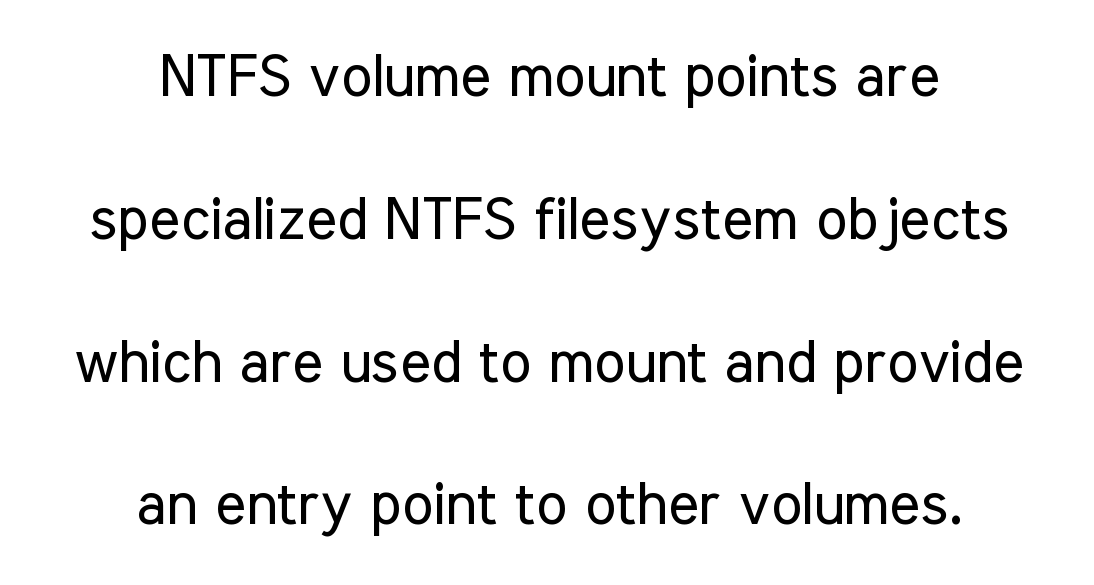
The image shows 59 px regular-weight, condensed sans-serif type, upright; set centered, loose line spacing (2.42x), normal letter spacing, not underlined; low stroke contrast and a medium x-height.
